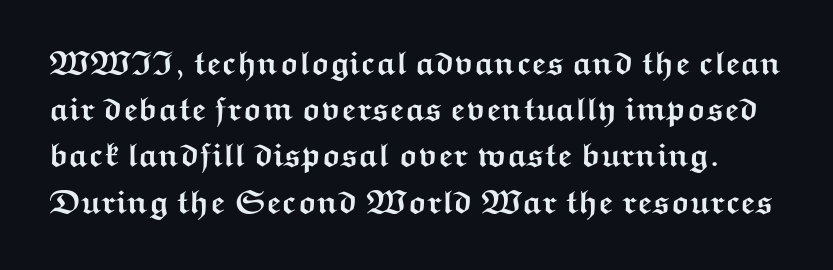
The image shows 33 px semibold, wide sans-serif type, upright; set normal line spacing (1.4x), normal letter spacing, not underlined; medium stroke contrast and a medium x-height.
